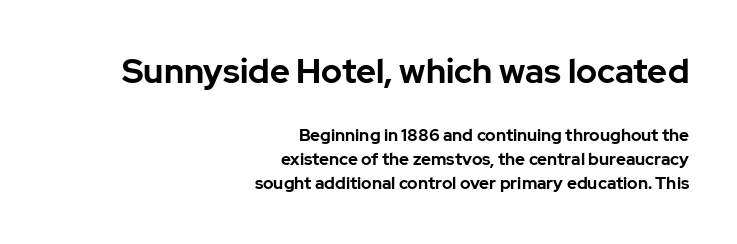
Q: Is the text bold? A: Yes.
Q: Is the text italic (slanted)? A: No, it is upright.
Q: Is the typeface a serif or a sans-serif typeface? A: Sans-serif.
Q: Is the text underlined? A: No.
Q: How is the paragraph aligned? A: Right-aligned.
Q: Is the spacing between letters normal or unusually wide? A: Normal.
Q: Is the spacing between lines tight, normal or loose? A: Normal.
Q: Which block of text is set in a larger size, the first (top) or the second (bottom)? A: The first (top) one.
Q: Width (condensed, normal, or wide)? A: Normal.
Q: Stroke contrast? A: Low.
Q: x-height? A: Medium.
Q: Monospaced? A: No.
